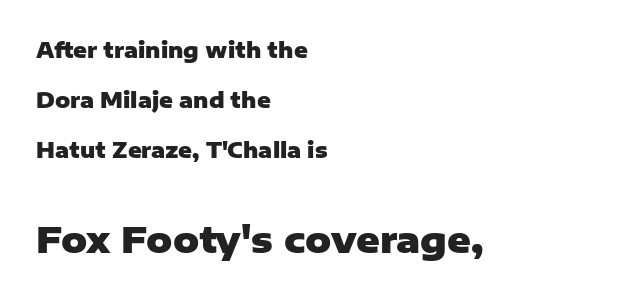
{"serif": "no", "italic": "no", "bold": "yes", "weight": "heavy", "width": "normal", "stroke_contrast": "low", "x_height": "medium", "monospaced": "no", "underline": "no", "align": "left", "line_spacing": "loose", "line_spacing_ratio": 2.39, "letter_spacing": "normal", "letter_spacing_em": 0.0, "larger_block": "second", "size_ratio": 1.71, "glyph_px": 36}
